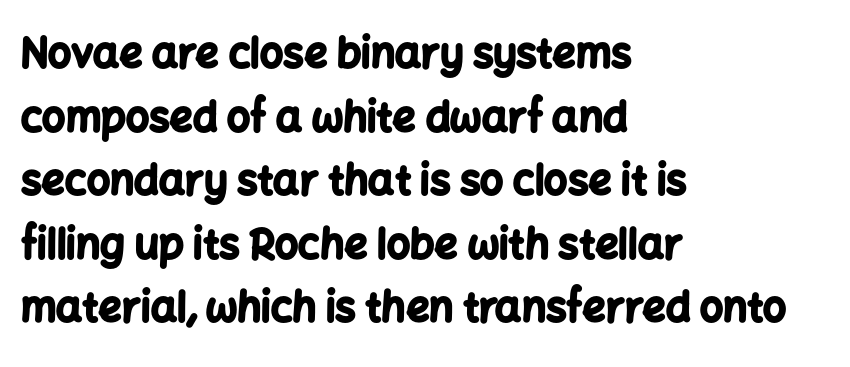
{"serif": "no", "italic": "no", "bold": "yes", "weight": "bold", "width": "normal", "stroke_contrast": "low", "x_height": "medium", "monospaced": "no", "underline": "no", "align": "left", "line_spacing": "normal", "line_spacing_ratio": 1.55, "letter_spacing": "normal", "letter_spacing_em": 0.0, "glyph_px": 41}
